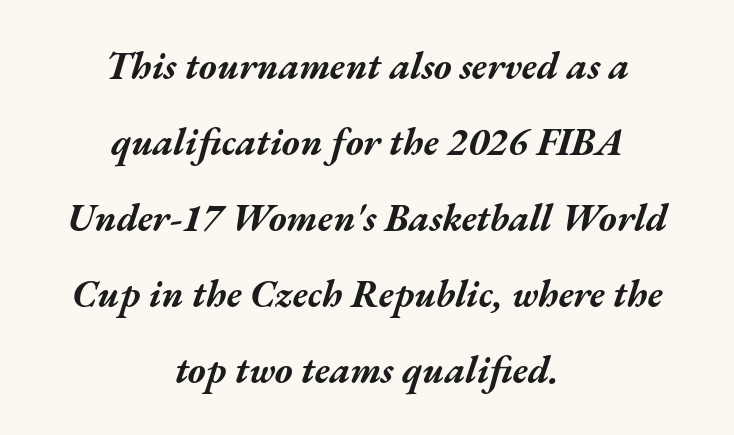
The image shows 38 px bold, wide type, italic (leaning right); set centered, loose line spacing (2.0x), normal letter spacing, not underlined; medium stroke contrast and a medium x-height.
